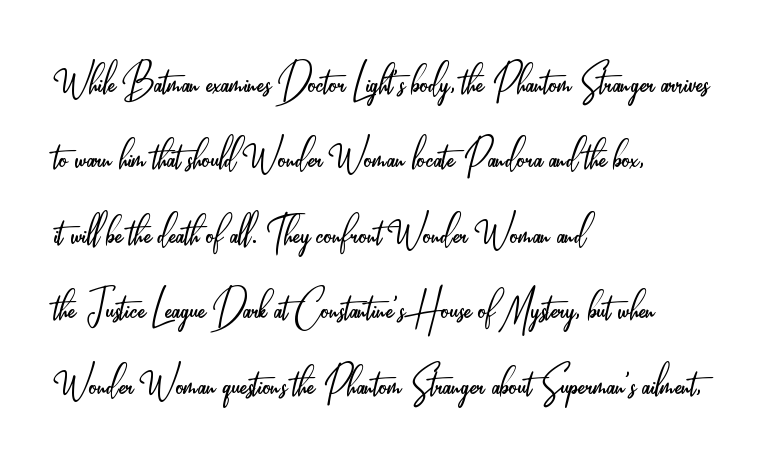
{"serif": "no", "bold": "no", "weight": "light", "width": "condensed", "stroke_contrast": "low", "x_height": "small", "monospaced": "no", "underline": "no", "align": "left", "line_spacing": "normal", "line_spacing_ratio": 1.45, "letter_spacing": "normal", "letter_spacing_em": 0.0, "glyph_px": 52}
